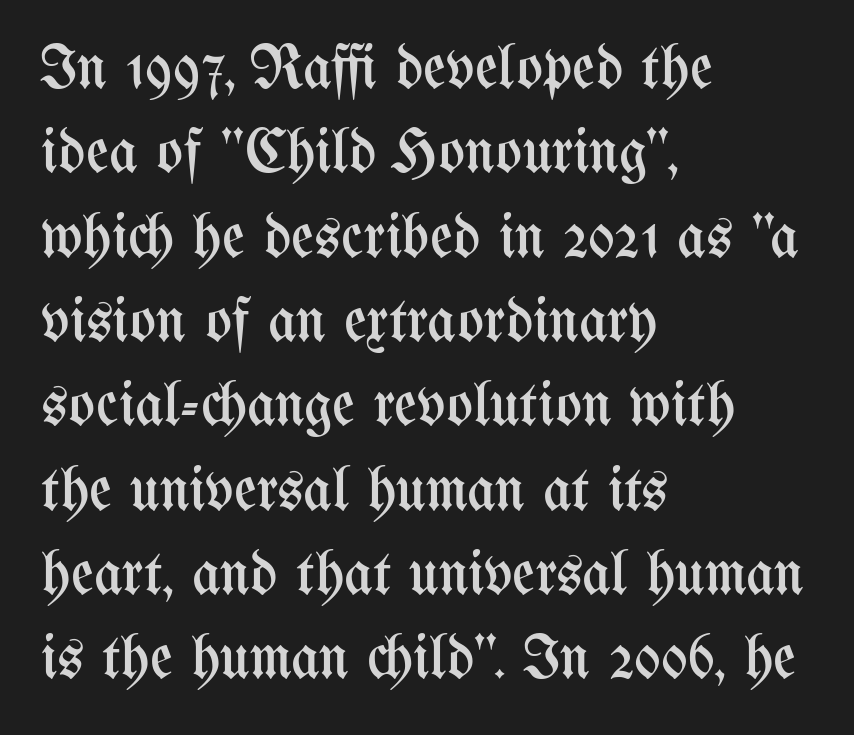
Q: Is the text bold? A: No.
Q: Is the text italic (slanted)? A: No, it is upright.
Q: Is the text underlined? A: No.
Q: How is the paragraph aligned? A: Left-aligned.
Q: Is the spacing between letters normal or unusually wide? A: Normal.
Q: Is the spacing between lines tight, normal or loose? A: Normal.
Q: Width (condensed, normal, or wide)? A: Condensed.
Q: Stroke contrast? A: Medium.
Q: x-height? A: Medium.
Q: Monospaced? A: No.
